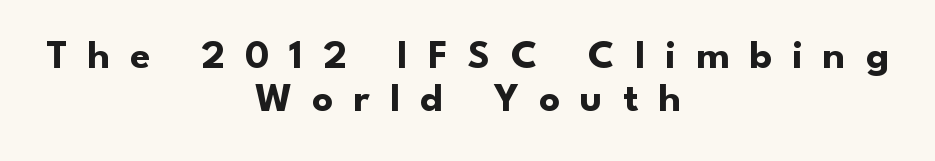
Q: Is the text bold? A: Yes.
Q: Is the text italic (slanted)? A: No, it is upright.
Q: Is the typeface a serif or a sans-serif typeface? A: Sans-serif.
Q: Is the text underlined? A: No.
Q: How is the paragraph aligned? A: Centered.
Q: Is the spacing between letters normal or unusually wide? A: Unusually wide.
Q: Is the spacing between lines tight, normal or loose? A: Tight.
Q: Width (condensed, normal, or wide)? A: Normal.
Q: Stroke contrast? A: Low.
Q: x-height? A: Small.
Q: Monospaced? A: No.
